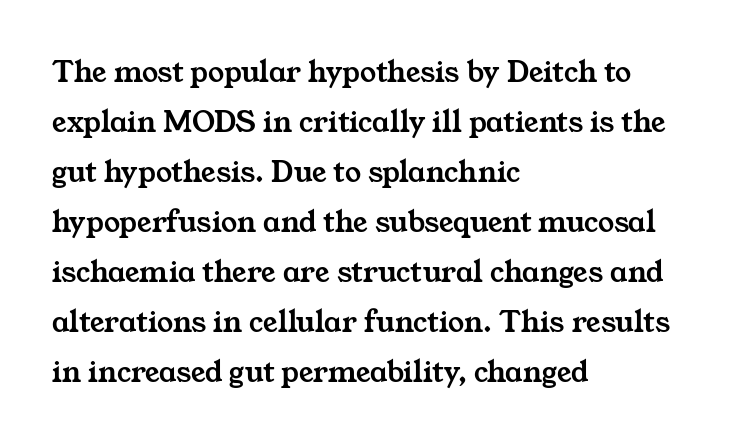
The image shows 32 px wide serif type; set left-aligned, normal line spacing (1.56x), normal letter spacing, not underlined; medium stroke contrast and a medium x-height.
